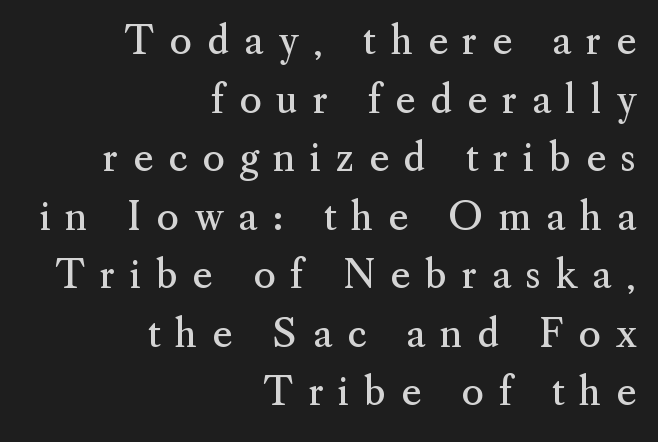
Serif or sans? Serif — the stroke terminals have little feet. Words float on clear page, feet unadorned. Is the block centered? No — it sits flush against the right margin. No italicization has been applied; the sample stays upright.
